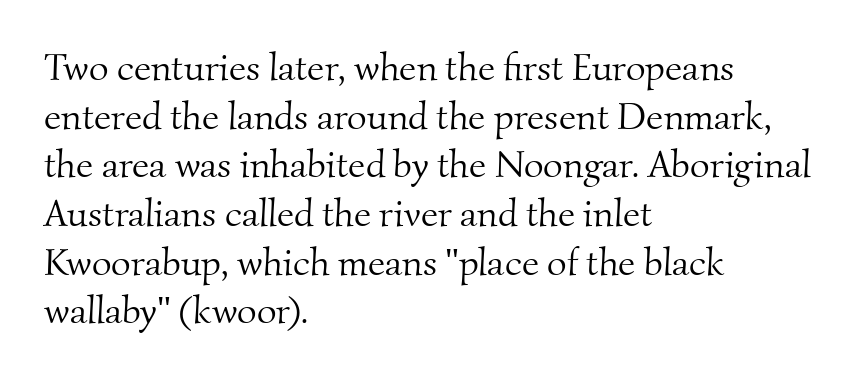
The image shows 38 px light serif type; set left-aligned, normal line spacing (1.28x), normal letter spacing, not underlined; medium stroke contrast and a small x-height.
